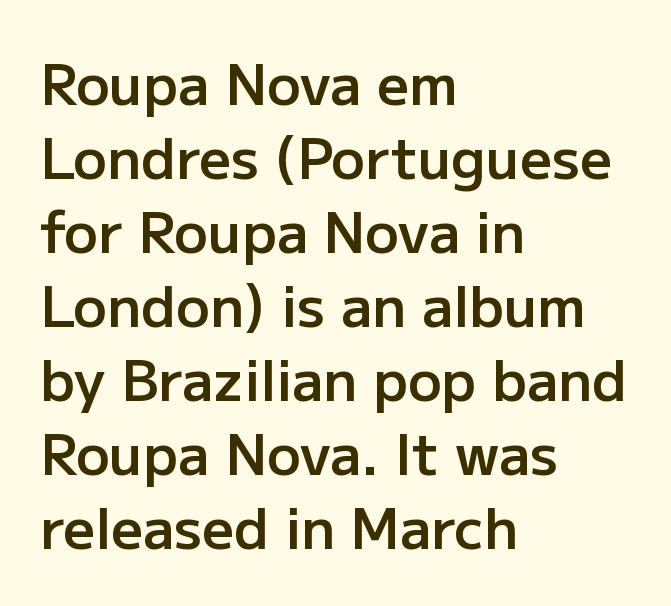
Q: Is the text bold? A: Semi-bold.
Q: Is the text italic (slanted)? A: No, it is upright.
Q: Is the typeface a serif or a sans-serif typeface? A: Sans-serif.
Q: Is the text underlined? A: No.
Q: How is the paragraph aligned? A: Left-aligned.
Q: Is the spacing between letters normal or unusually wide? A: Normal.
Q: Is the spacing between lines tight, normal or loose? A: Normal.
Q: Width (condensed, normal, or wide)? A: Normal.
Q: Stroke contrast? A: Low.
Q: x-height? A: Medium.
Q: Monospaced? A: No.
